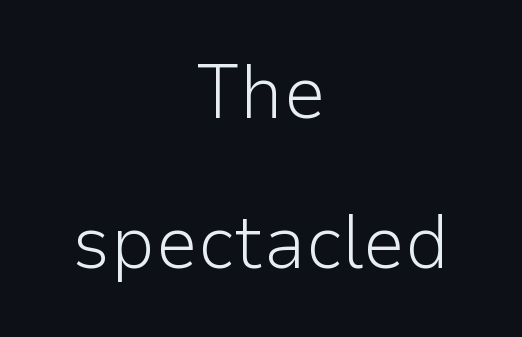
{"serif": "no", "italic": "no", "bold": "no", "weight": "light", "width": "normal", "stroke_contrast": "low", "x_height": "medium", "monospaced": "no", "underline": "no", "align": "center", "line_spacing": "loose", "line_spacing_ratio": 1.98, "letter_spacing": "normal", "letter_spacing_em": 0.0, "glyph_px": 76}
